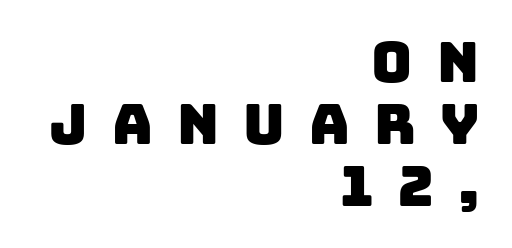
Q: Is the typeface a serif or a sans-serif typeface? A: Sans-serif.
Q: Is the text underlined? A: No.
Q: How is the paragraph aligned? A: Right-aligned.
Q: Is the spacing between letters normal or unusually wide? A: Unusually wide.
Q: Is the spacing between lines tight, normal or loose? A: Tight.
Q: Width (condensed, normal, or wide)? A: Normal.
Q: Stroke contrast? A: Low.
Q: x-height? A: Large.
Q: Monospaced? A: No.
